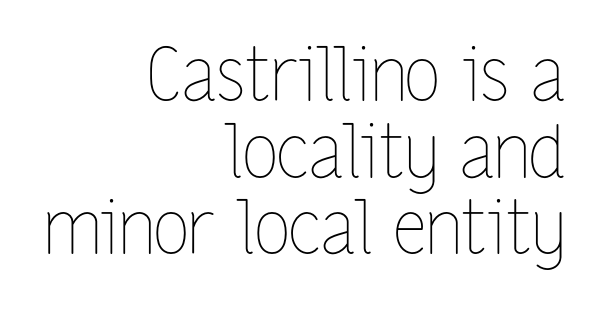
The image shows 73 px thin, condensed type, upright; set right-aligned, tight line spacing (1.05x), normal letter spacing, not underlined; low stroke contrast and a medium x-height.
